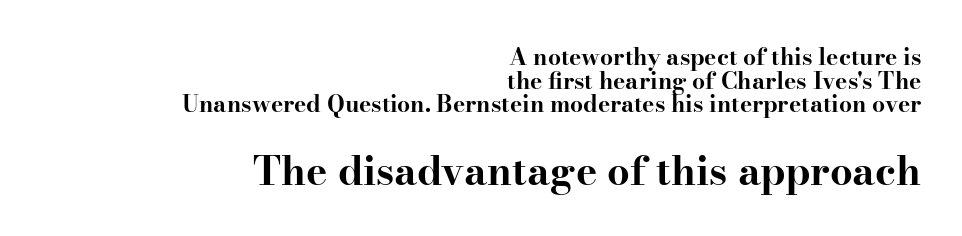
The image shows 40 px bold, wide serif type, upright; set right-aligned, tight line spacing (1.03x), normal letter spacing, not underlined; the second (bottom) block is 1.74x larger; high stroke contrast and a small x-height.
